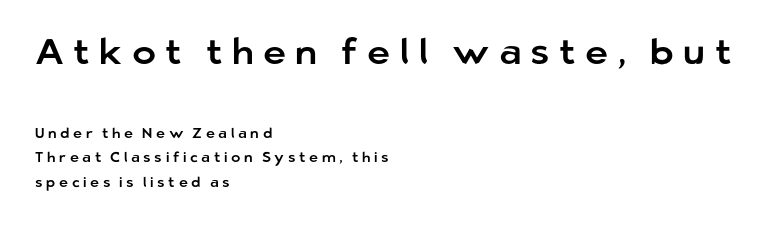
Q: Is the text italic (slanted)? A: No, it is upright.
Q: Is the typeface a serif or a sans-serif typeface? A: Sans-serif.
Q: Is the text underlined? A: No.
Q: How is the paragraph aligned? A: Left-aligned.
Q: Is the spacing between letters normal or unusually wide? A: Unusually wide.
Q: Which block of text is set in a larger size, the first (top) or the second (bottom)? A: The first (top) one.
Q: Width (condensed, normal, or wide)? A: Normal.
Q: Stroke contrast? A: Low.
Q: x-height? A: Medium.
Q: Monospaced? A: No.
